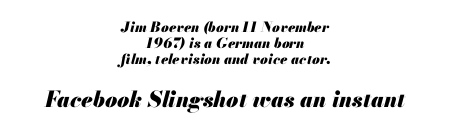
{"italic": "yes", "lean": "right", "slant_degrees": 13, "bold": "yes", "underline": "no", "align": "center", "line_spacing": "tight", "line_spacing_ratio": 1.15, "letter_spacing": "normal", "letter_spacing_em": 0.0, "larger_block": "second", "size_ratio": 1.57, "glyph_px": 22}
